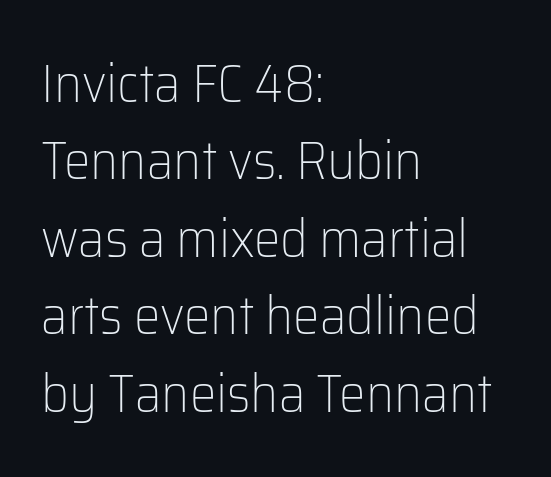
The image shows 53 px light sans-serif type, upright; set left-aligned, normal line spacing (1.46x), normal letter spacing, not underlined; low stroke contrast and a medium x-height.
